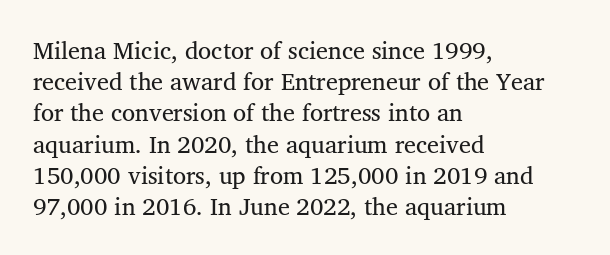
The image shows 24 px text type, upright; set left-aligned, normal line spacing (1.3x), normal letter spacing, not underlined.
